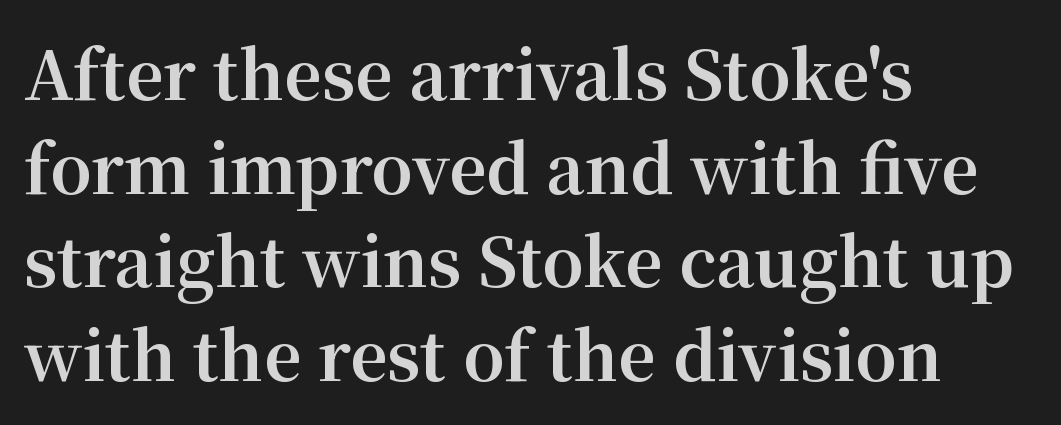
{"serif": "yes", "italic": "no", "bold": "yes", "weight": "bold", "width": "normal", "stroke_contrast": "medium", "x_height": "medium", "monospaced": "no", "underline": "no", "align": "left", "line_spacing": "normal", "line_spacing_ratio": 1.42, "letter_spacing": "normal", "letter_spacing_em": 0.0, "glyph_px": 66}
